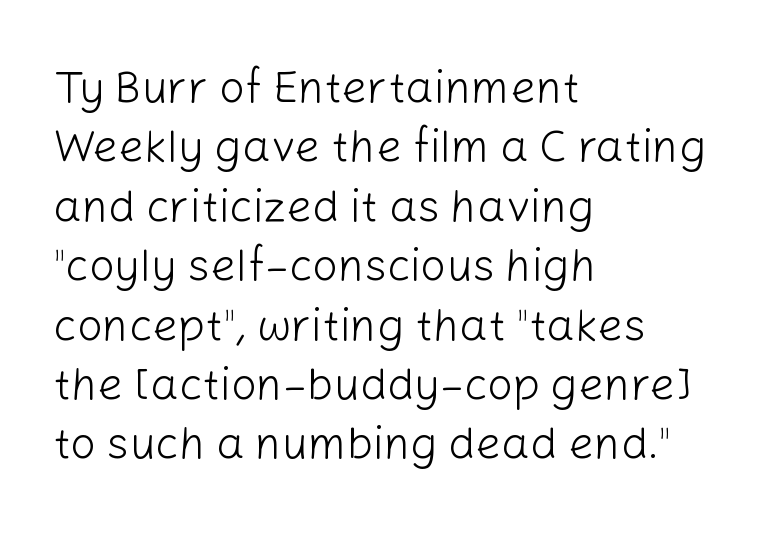
Q: Is the text bold? A: No.
Q: Is the text italic (slanted)? A: No, it is upright.
Q: Is the typeface a serif or a sans-serif typeface? A: Sans-serif.
Q: Is the text underlined? A: No.
Q: How is the paragraph aligned? A: Left-aligned.
Q: Is the spacing between letters normal or unusually wide? A: Normal.
Q: Is the spacing between lines tight, normal or loose? A: Normal.
Q: Width (condensed, normal, or wide)? A: Normal.
Q: Stroke contrast? A: Low.
Q: x-height? A: Medium.
Q: Monospaced? A: No.
